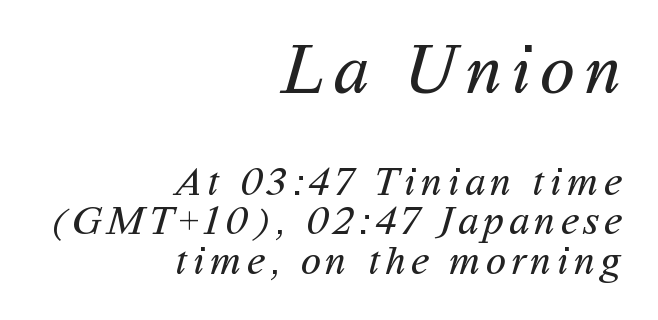
Descenders hang freely into open space. Leading: reduced. Caption: upper text group enlarged, lower text group reduced. The rendering shows plain stroke endings on the letterforms — a sans-serif design.
